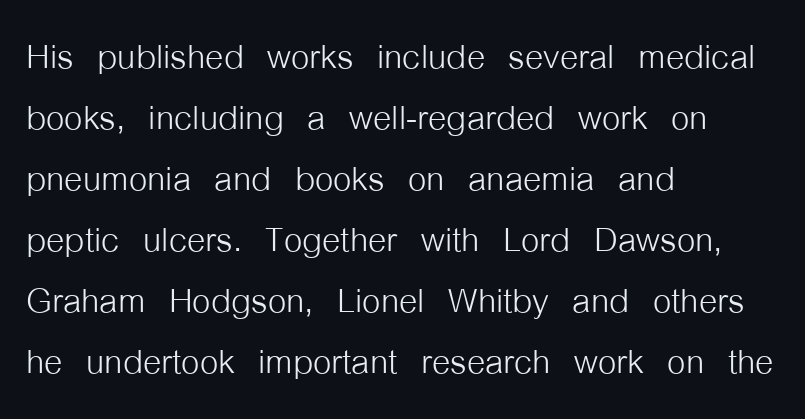
Nobody drew a line under any word here. The setting favours the left margin, as ordinary paragraphs usually do. A roman cut, with each character standing at attention. Here the designer chose a conventional face with non-uniform glyph widths. Is this a heavy cut? Hardly; it is regular or lighter.
